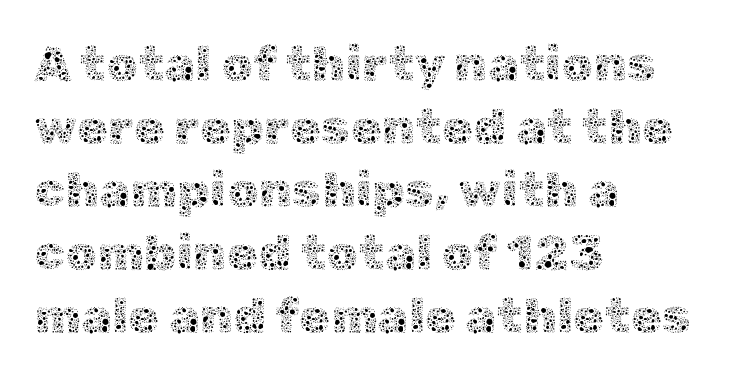
Q: Is the text bold? A: No.
Q: Is the text italic (slanted)? A: No, it is upright.
Q: Is the text underlined? A: No.
Q: How is the paragraph aligned? A: Left-aligned.
Q: Is the spacing between letters normal or unusually wide? A: Normal.
Q: Is the spacing between lines tight, normal or loose? A: Normal.
Q: Width (condensed, normal, or wide)? A: Normal.
Q: x-height? A: Medium.
Q: Monospaced? A: No.
